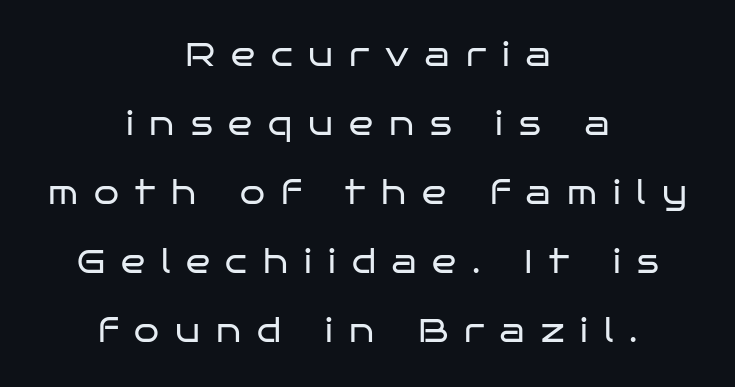
A sans-serif font was chosen for this passage. Underline: absent. This reads as an unemphasized weight, regular at the heaviest. A roman cut, with each character standing at attention. Do the characters align in a grid? No, the font is proportional.
